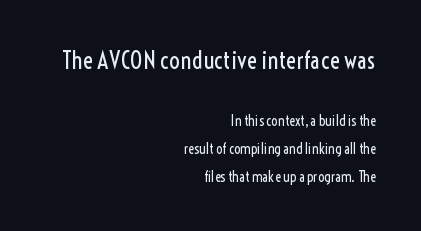
Q: Is the text bold? A: No.
Q: Is the text italic (slanted)? A: No, it is upright.
Q: Is the text underlined? A: No.
Q: How is the paragraph aligned? A: Right-aligned.
Q: Is the spacing between letters normal or unusually wide? A: Normal.
Q: Is the spacing between lines tight, normal or loose? A: Loose.
Q: Which block of text is set in a larger size, the first (top) or the second (bottom)? A: The first (top) one.
